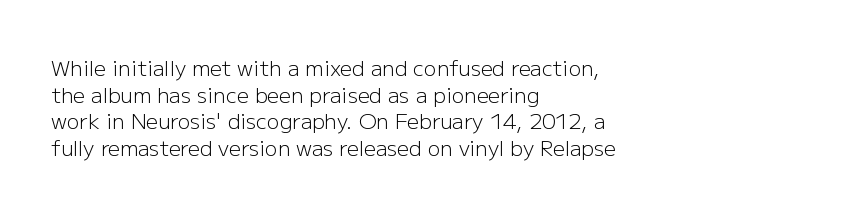
{"italic": "no", "bold": "no", "underline": "no", "align": "left", "line_spacing": "normal", "line_spacing_ratio": 1.27, "letter_spacing": "normal", "letter_spacing_em": 0.0, "glyph_px": 21}
